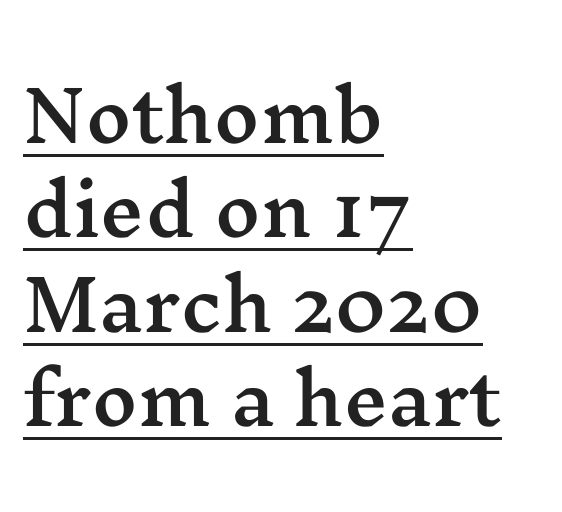
Summary of vertical rhythm: regular, with standard interline spacing. In CSS terms this would be text-align: left. Stroke terminals: seriffed. The typesetter has applied underlining to the passage shown. Standard letterfit; no display-style spreading of the glyphs.
